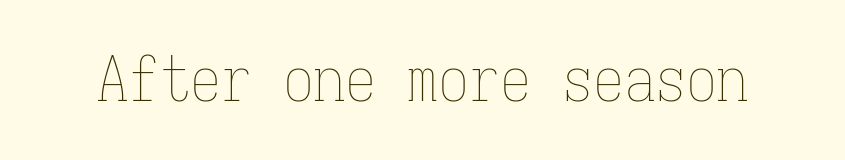
The image shows 62 px thin, condensed type, upright, monospaced; set normal letter spacing, not underlined; low stroke contrast and a medium x-height.
